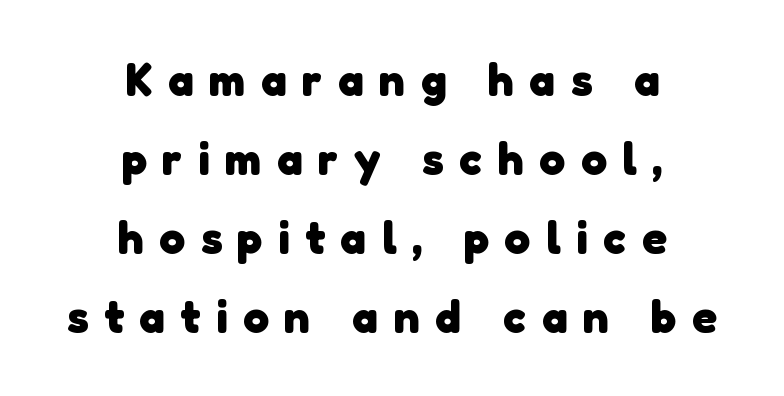
{"serif": "no", "bold": "yes", "weight": "heavy", "width": "normal", "stroke_contrast": "low", "x_height": "medium", "monospaced": "no", "underline": "no", "align": "center", "line_spacing_ratio": 1.72, "letter_spacing": "wide", "letter_spacing_em": 0.34, "glyph_px": 46}
